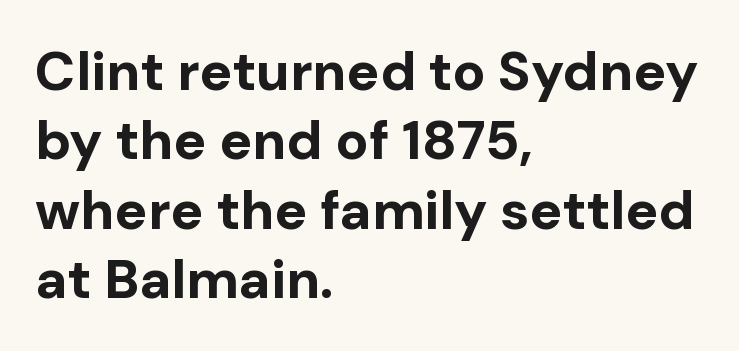
Q: Is the text bold? A: Yes.
Q: Is the text italic (slanted)? A: No, it is upright.
Q: Is the typeface a serif or a sans-serif typeface? A: Sans-serif.
Q: Is the text underlined? A: No.
Q: How is the paragraph aligned? A: Left-aligned.
Q: Is the spacing between letters normal or unusually wide? A: Normal.
Q: Is the spacing between lines tight, normal or loose? A: Normal.
Q: Width (condensed, normal, or wide)? A: Normal.
Q: Stroke contrast? A: Low.
Q: x-height? A: Medium.
Q: Monospaced? A: No.
